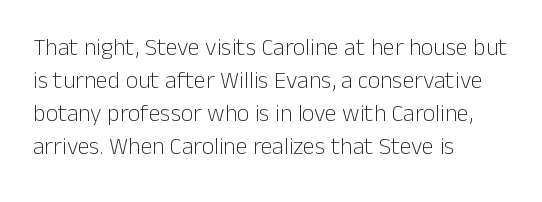
{"italic": "no", "bold": "no", "underline": "no", "align": "left", "line_spacing": "normal", "line_spacing_ratio": 1.37, "letter_spacing": "normal", "letter_spacing_em": 0.0, "glyph_px": 24}
